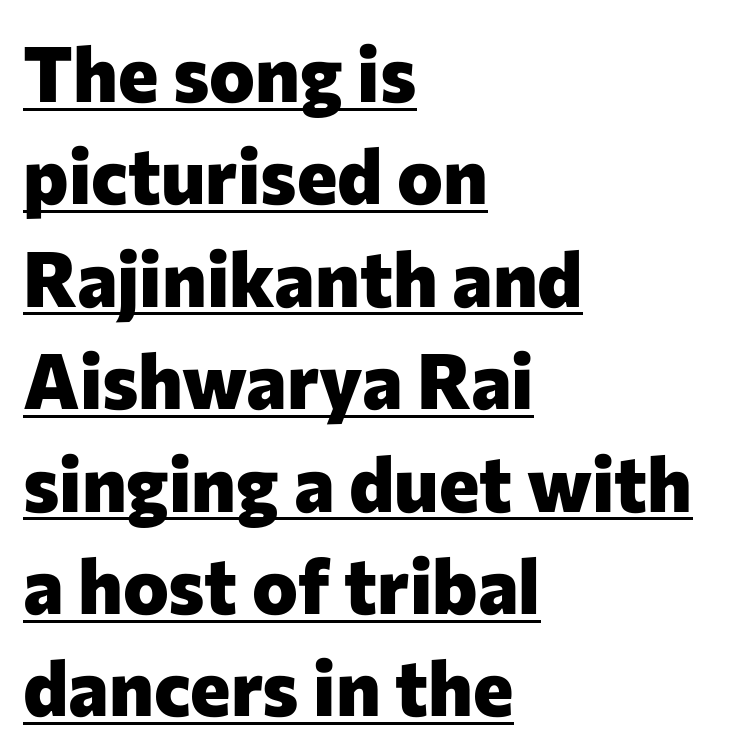
The image shows 77 px heavy sans-serif type, upright; set left-aligned, normal line spacing (1.33x), normal letter spacing, underlined; low stroke contrast and a medium x-height.
